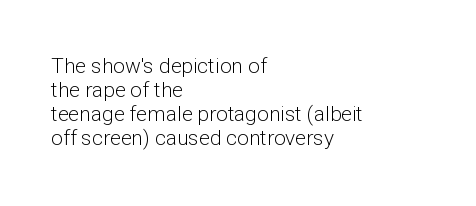
{"italic": "no", "bold": "no", "underline": "no", "align": "left", "line_spacing": "tight", "line_spacing_ratio": 1.15, "letter_spacing": "normal", "letter_spacing_em": 0.0, "glyph_px": 21}
